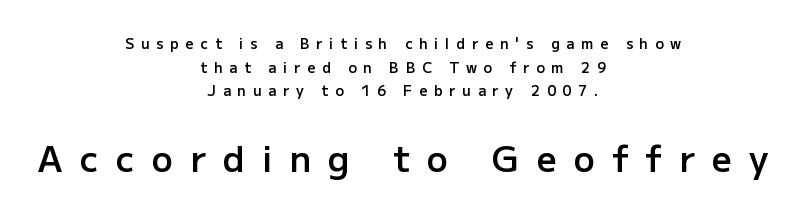
Q: Is the text bold? A: Semi-bold.
Q: Is the text italic (slanted)? A: No, it is upright.
Q: Is the typeface a serif or a sans-serif typeface? A: Sans-serif.
Q: Is the text underlined? A: No.
Q: How is the paragraph aligned? A: Centered.
Q: Is the spacing between letters normal or unusually wide? A: Unusually wide.
Q: Is the spacing between lines tight, normal or loose? A: Normal.
Q: Which block of text is set in a larger size, the first (top) or the second (bottom)? A: The second (bottom) one.
Q: Width (condensed, normal, or wide)? A: Normal.
Q: Stroke contrast? A: Low.
Q: x-height? A: Medium.
Q: Monospaced? A: No.
